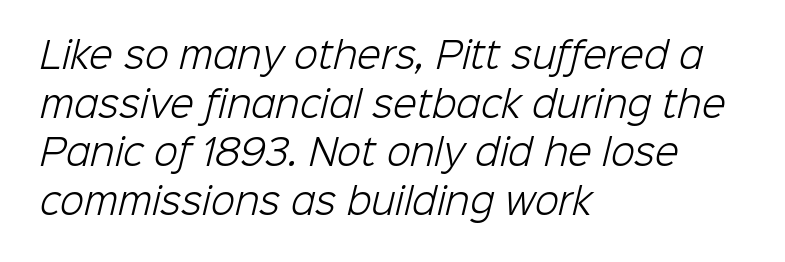
The image shows 35 px light sans-serif type; set left-aligned, normal line spacing (1.39x), normal letter spacing, not underlined; low stroke contrast and a medium x-height.
